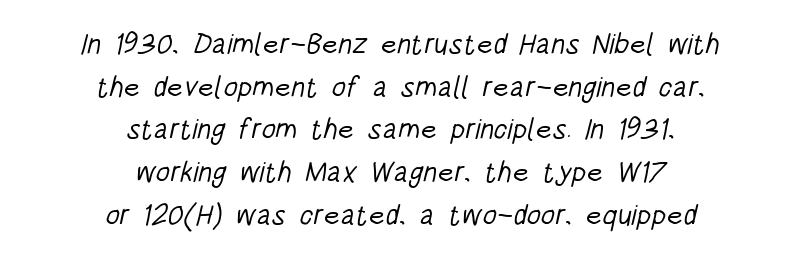
Q: Is the text bold? A: No.
Q: Is the typeface a serif or a sans-serif typeface? A: Sans-serif.
Q: Is the text underlined? A: No.
Q: How is the paragraph aligned? A: Centered.
Q: Is the spacing between letters normal or unusually wide? A: Normal.
Q: Is the spacing between lines tight, normal or loose? A: Normal.
Q: Width (condensed, normal, or wide)? A: Condensed.
Q: Stroke contrast? A: Low.
Q: x-height? A: Large.
Q: Monospaced? A: No.
